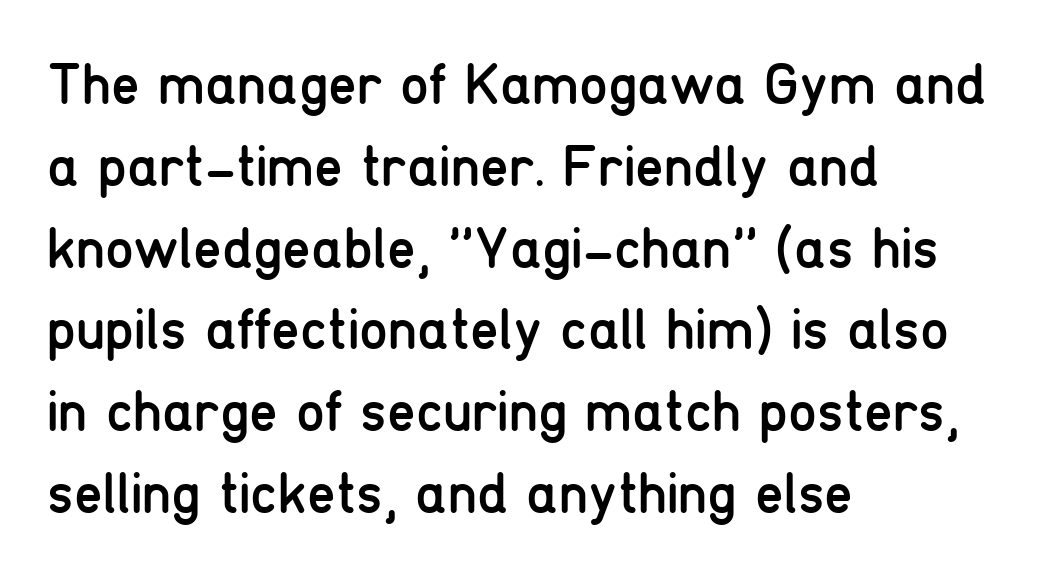
Nope, no serifs anywhere on these letters. The rendering uses natural spacing where letterforms have individual widths. The font sits on the lighter half of the weight spectrum, regular included. All the whitespace from short lines collects on the right. The type is set solid horizontally, with unmodified tracking.
